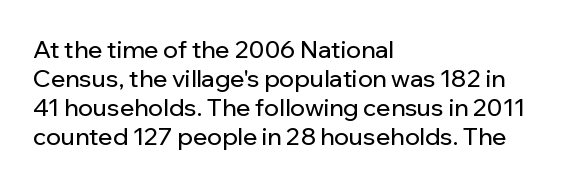
Q: Is the text italic (slanted)? A: No, it is upright.
Q: Is the text underlined? A: No.
Q: How is the paragraph aligned? A: Left-aligned.
Q: Is the spacing between letters normal or unusually wide? A: Normal.
